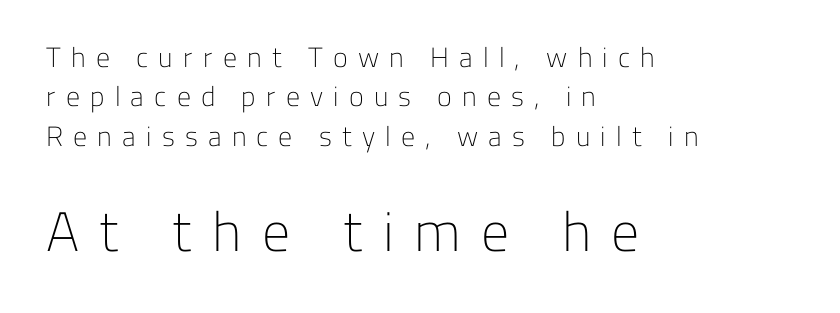
Is this a sans? Yes — the strokes have no serifs. Display-style spreading of the glyphs; the letterfit is very open. Proportional: the letters do not fall into vertical columns. Think standard paragraph weight, or any step lighter than that. The string is rendered with underlining switched off. The axis of the letterforms is exactly vertical.
